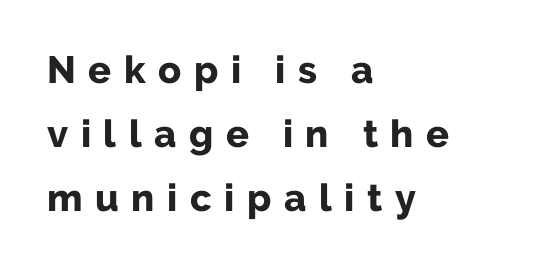
Q: Is the text bold? A: Yes.
Q: Is the text italic (slanted)? A: No, it is upright.
Q: Is the typeface a serif or a sans-serif typeface? A: Sans-serif.
Q: Is the text underlined? A: No.
Q: How is the paragraph aligned? A: Left-aligned.
Q: Is the spacing between letters normal or unusually wide? A: Unusually wide.
Q: Is the spacing between lines tight, normal or loose? A: Normal.
Q: Width (condensed, normal, or wide)? A: Normal.
Q: Stroke contrast? A: Low.
Q: x-height? A: Medium.
Q: Monospaced? A: No.
